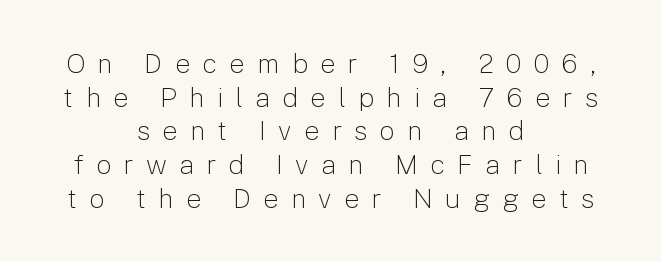
{"italic": "no", "bold": "no", "underline": "no", "align": "center", "line_spacing": "normal", "line_spacing_ratio": 1.25, "letter_spacing": "wide", "letter_spacing_em": 0.46, "glyph_px": 27}
